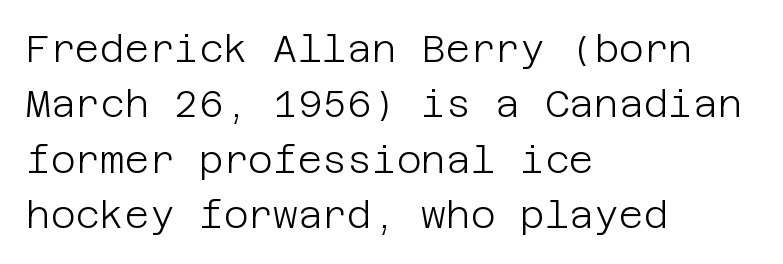
Q: Is the text bold? A: No.
Q: Is the text italic (slanted)? A: No, it is upright.
Q: Is the typeface a serif or a sans-serif typeface? A: Sans-serif.
Q: Is the text underlined? A: No.
Q: How is the paragraph aligned? A: Left-aligned.
Q: Is the spacing between letters normal or unusually wide? A: Normal.
Q: Is the spacing between lines tight, normal or loose? A: Normal.
Q: Width (condensed, normal, or wide)? A: Normal.
Q: Stroke contrast? A: Low.
Q: x-height? A: Large.
